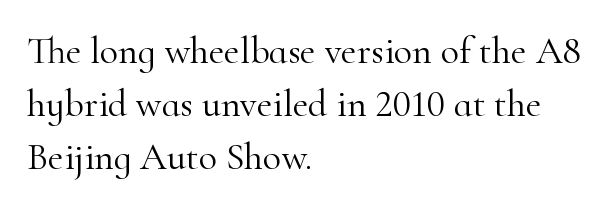
Q: Is the text bold? A: No.
Q: Is the text italic (slanted)? A: No, it is upright.
Q: Is the typeface a serif or a sans-serif typeface? A: Serif.
Q: Is the text underlined? A: No.
Q: How is the paragraph aligned? A: Left-aligned.
Q: Is the spacing between letters normal or unusually wide? A: Normal.
Q: Is the spacing between lines tight, normal or loose? A: Normal.
Q: Width (condensed, normal, or wide)? A: Normal.
Q: Stroke contrast? A: High.
Q: x-height? A: Small.
Q: Monospaced? A: No.
